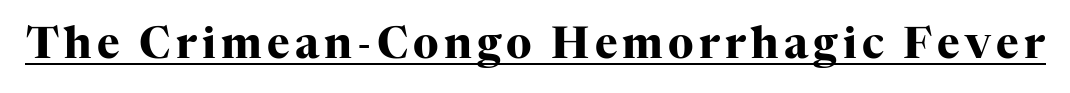
The image shows 43 px heavy serif type, upright; set underlined; high stroke contrast and a medium x-height.
